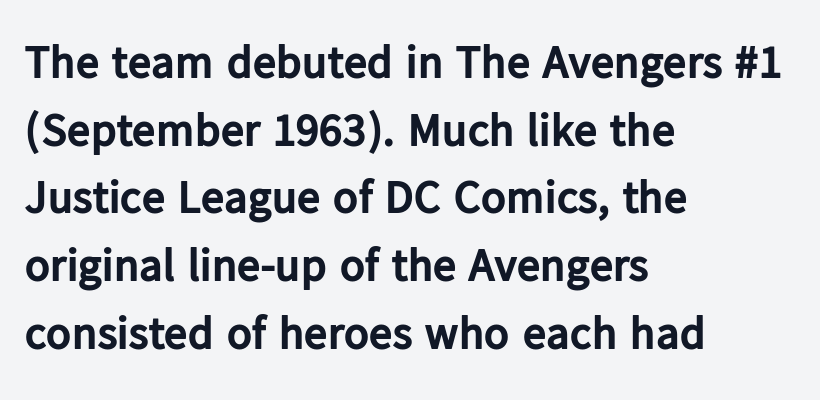
The image shows 47 px bold sans-serif type, upright; set left-aligned, normal line spacing (1.44x), normal letter spacing, not underlined; low stroke contrast and a medium x-height.
